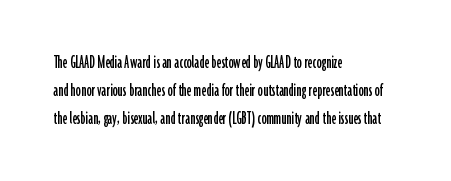
The image shows 20 px text type, upright; set left-aligned, normal line spacing (1.4x), normal letter spacing, not underlined.
